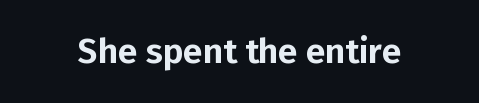
The words here are not underlined. Posture: upright roman. Each letter's strokes conclude bluntly, with no projecting serifs. Spacing between characters is what you'd get straight out of the box.
